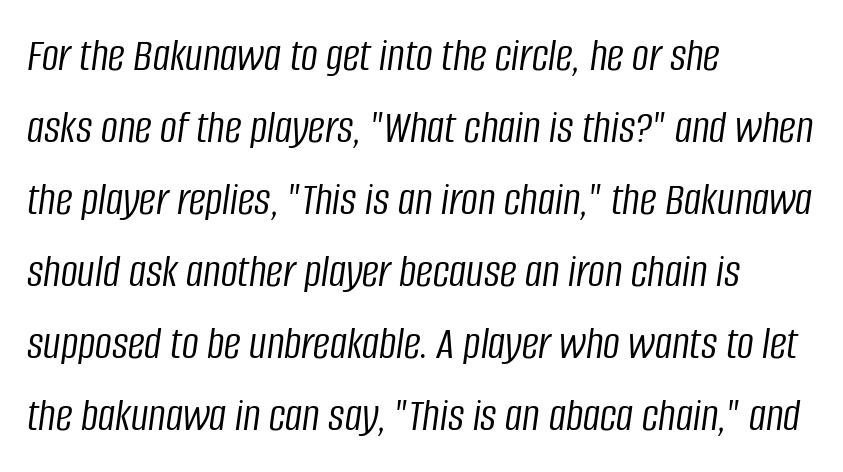
Check under the words: just untouched page. The typography opts for an oblique posture over an upright one. The type is set solid horizontally, with unmodified tracking. Regular leading.
